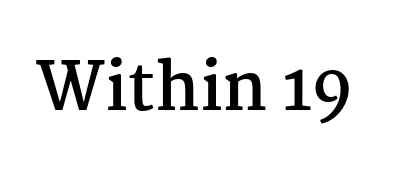
These lines carry a lot of weight — the face is fully bold. Spacing verdict: proportional, widths tailored to each character. The letters sit at their default tracking, neither squeezed nor spread. Style check: upright.
